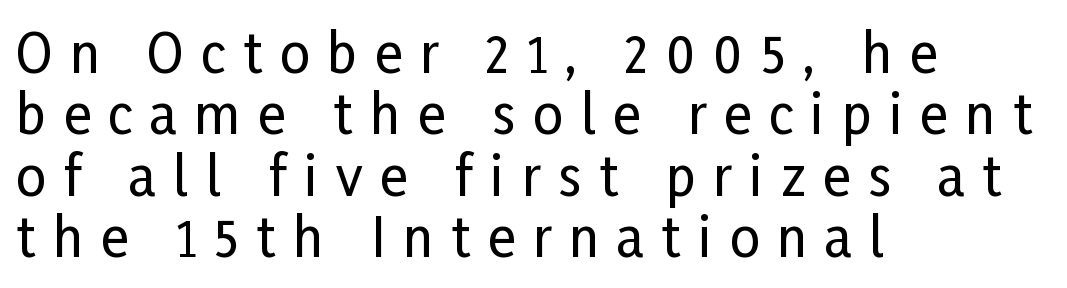
Q: Is the text italic (slanted)? A: No, it is upright.
Q: Is the typeface a serif or a sans-serif typeface? A: Sans-serif.
Q: Is the text underlined? A: No.
Q: How is the paragraph aligned? A: Left-aligned.
Q: Is the spacing between letters normal or unusually wide? A: Unusually wide.
Q: Width (condensed, normal, or wide)? A: Condensed.
Q: Stroke contrast? A: Low.
Q: x-height? A: Medium.
Q: Monospaced? A: No.
